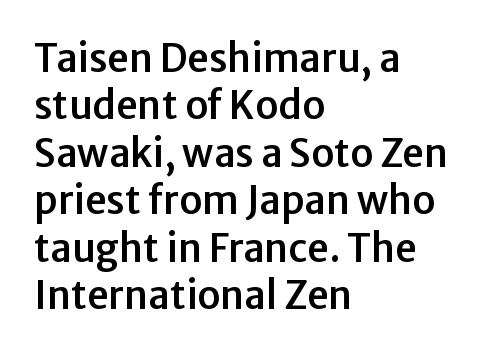
Q: Is the text italic (slanted)? A: No, it is upright.
Q: Is the typeface a serif or a sans-serif typeface? A: Sans-serif.
Q: Is the text underlined? A: No.
Q: How is the paragraph aligned? A: Left-aligned.
Q: Is the spacing between letters normal or unusually wide? A: Normal.
Q: Is the spacing between lines tight, normal or loose? A: Normal.
Q: Width (condensed, normal, or wide)? A: Normal.
Q: Stroke contrast? A: Low.
Q: x-height? A: Medium.
Q: Monospaced? A: No.
